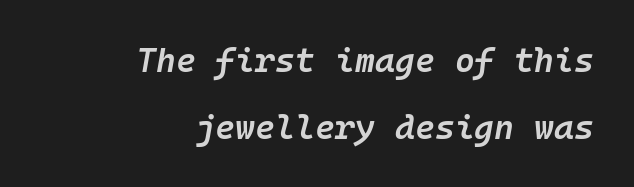
The image shows 34 px semibold type, italic (leaning right), monospaced; set right-aligned, loose line spacing (1.97x), normal letter spacing, not underlined; low stroke contrast and a medium x-height.
